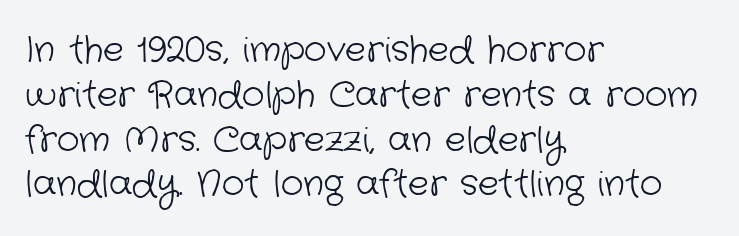
The image shows 35 px light sans-serif type; set left-aligned, normal line spacing (1.28x), normal letter spacing, not underlined; low stroke contrast and a medium x-height.
